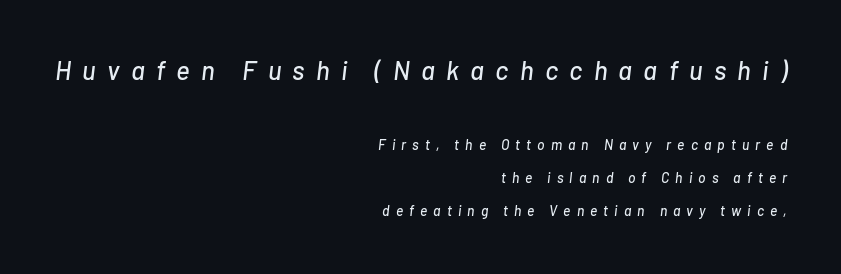
Q: Is the text italic (slanted)? A: Yes, it leans right by about 7 degrees.
Q: Is the text underlined? A: No.
Q: How is the paragraph aligned? A: Right-aligned.
Q: Is the spacing between letters normal or unusually wide? A: Unusually wide.
Q: Is the spacing between lines tight, normal or loose? A: Loose.
Q: Which block of text is set in a larger size, the first (top) or the second (bottom)? A: The first (top) one.
